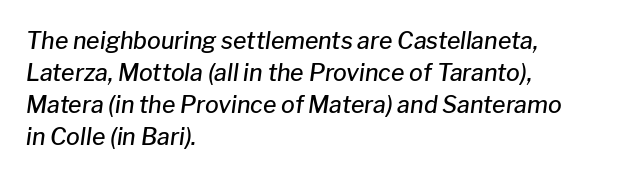
Q: Is the text bold? A: Semi-bold.
Q: Is the text italic (slanted)? A: Yes, it leans right by about 8 degrees.
Q: Is the text underlined? A: No.
Q: How is the paragraph aligned? A: Left-aligned.
Q: Is the spacing between letters normal or unusually wide? A: Normal.
Q: Is the spacing between lines tight, normal or loose? A: Normal.
